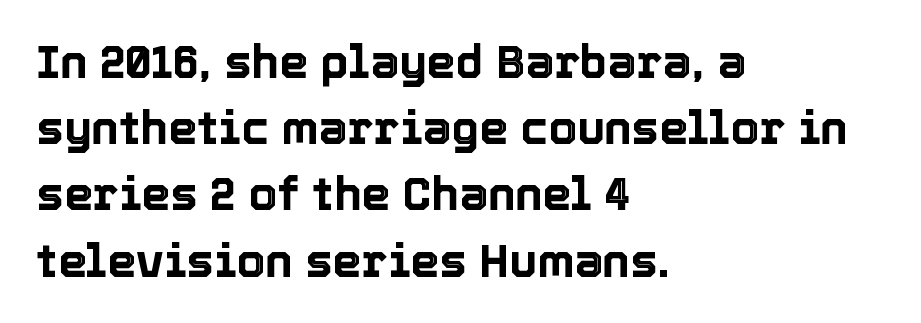
Q: Is the text italic (slanted)? A: No, it is upright.
Q: Is the text underlined? A: No.
Q: How is the paragraph aligned? A: Left-aligned.
Q: Is the spacing between letters normal or unusually wide? A: Normal.
Q: Is the spacing between lines tight, normal or loose? A: Normal.
Q: Width (condensed, normal, or wide)? A: Normal.
Q: x-height? A: Medium.
Q: Monospaced? A: No.
